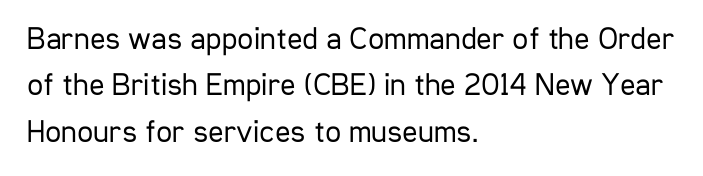
The image shows 32 px regular-weight, condensed sans-serif type, upright; set left-aligned, normal line spacing (1.45x), normal letter spacing, not underlined; low stroke contrast and a medium x-height.
